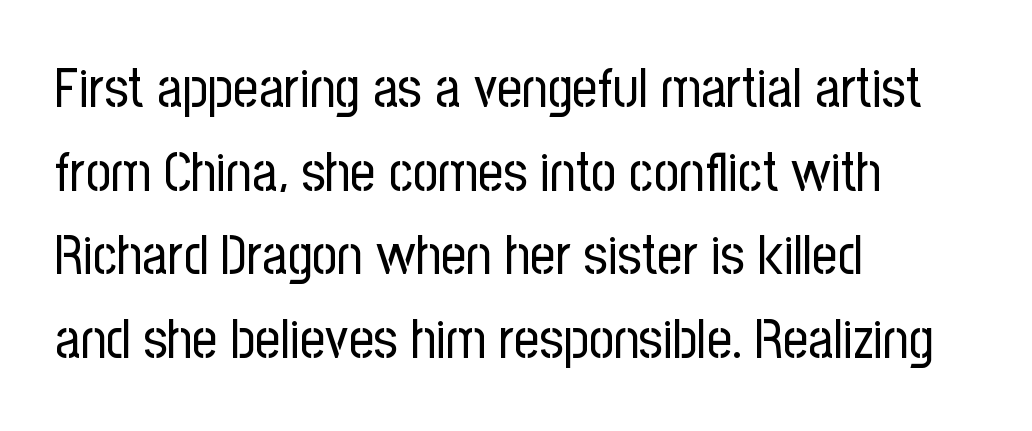
{"serif": "no", "italic": "no", "bold": "no", "weight": "regular", "width": "condensed", "stroke_contrast": "low", "x_height": "medium", "monospaced": "no", "underline": "no", "align": "left", "line_spacing": "normal", "line_spacing_ratio": 1.52, "letter_spacing": "normal", "letter_spacing_em": 0.0, "glyph_px": 55}
